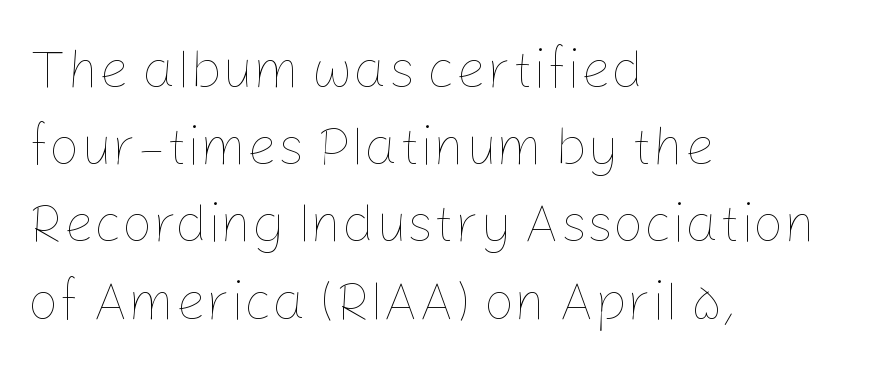
A student would call this left alignment; a typographer would say flush left, rag right. Do the characters align in a grid? No, the font is proportional. Leading matches the norm, producing a regular column. This sample uses an upright cut, with every glyph sitting square on the baseline. The face looks like a standard text weight, possibly lighter. Is the letter spacing exaggerated? No — it looks like the ordinary default.
